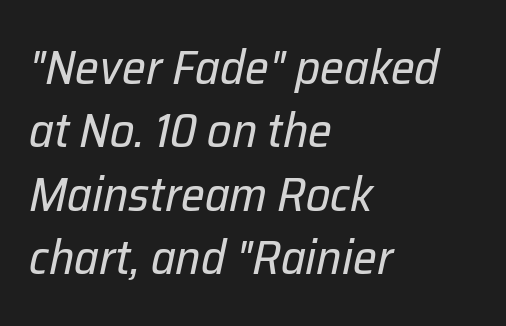
Q: Is the text bold? A: No.
Q: Is the text italic (slanted)? A: Yes, it leans right by about 12 degrees.
Q: Is the text underlined? A: No.
Q: How is the paragraph aligned? A: Left-aligned.
Q: Is the spacing between letters normal or unusually wide? A: Normal.
Q: Is the spacing between lines tight, normal or loose? A: Normal.
Q: Width (condensed, normal, or wide)? A: Normal.
Q: Stroke contrast? A: Low.
Q: x-height? A: Medium.
Q: Monospaced? A: No.
